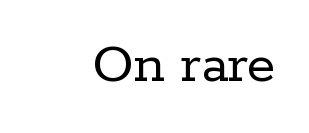
The image shows 58 px regular-weight serif type, upright; set normal letter spacing, not underlined; low stroke contrast and a medium x-height.
